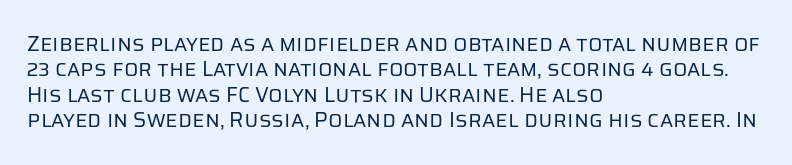
The image shows 21 px text type, upright; set left-aligned, line spacing 1.21x, normal letter spacing, not underlined.
